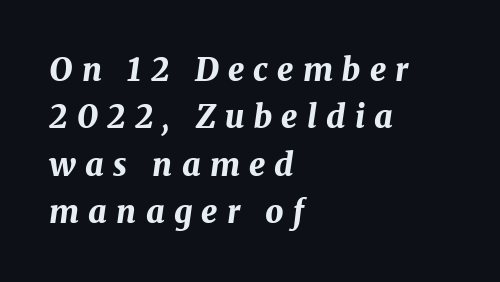
{"italic": "yes", "lean": "right", "slant_degrees": 8, "bold": "yes", "weight": "bold", "width": "normal", "stroke_contrast": "medium", "x_height": "medium", "monospaced": "no", "underline": "no", "align": "left", "line_spacing": "normal", "line_spacing_ratio": 1.48, "letter_spacing": "wide", "letter_spacing_em": 0.29, "glyph_px": 32}
